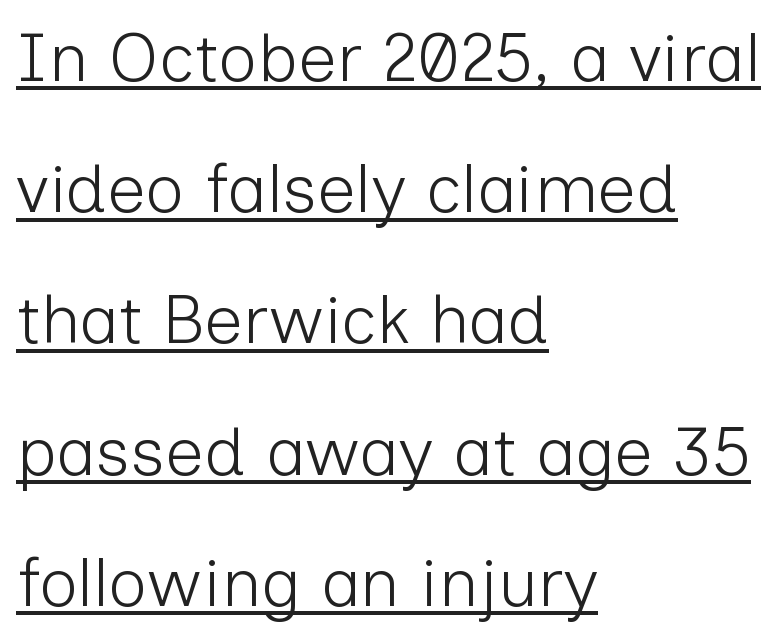
{"serif": "no", "italic": "no", "bold": "no", "weight": "light", "width": "normal", "stroke_contrast": "low", "x_height": "medium", "monospaced": "no", "underline": "yes", "align": "left", "line_spacing": "loose", "line_spacing_ratio": 1.93, "letter_spacing": "normal", "letter_spacing_em": 0.0, "glyph_px": 68}
